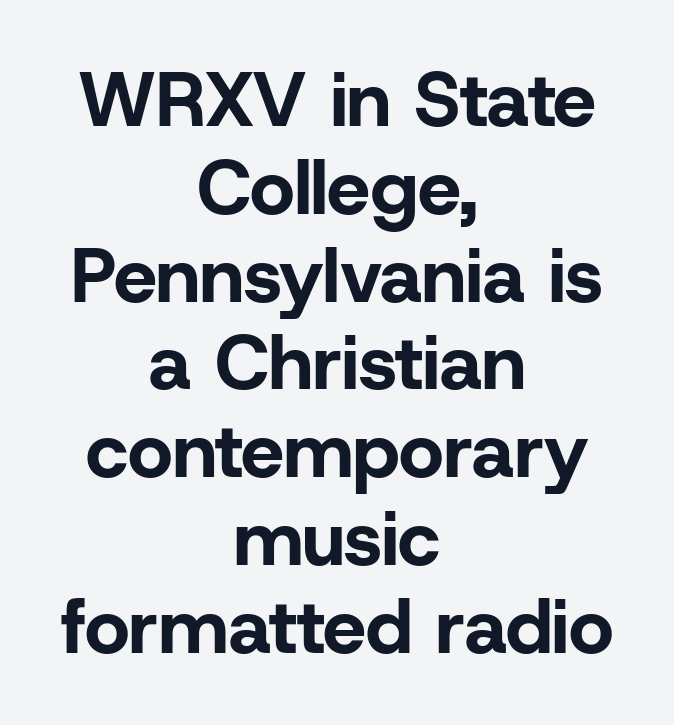
{"serif": "no", "italic": "no", "bold": "yes", "weight": "bold", "width": "normal", "stroke_contrast": "low", "x_height": "medium", "monospaced": "no", "underline": "no", "align": "center", "line_spacing": "tight", "line_spacing_ratio": 1.14, "letter_spacing": "normal", "letter_spacing_em": 0.0, "glyph_px": 77}
